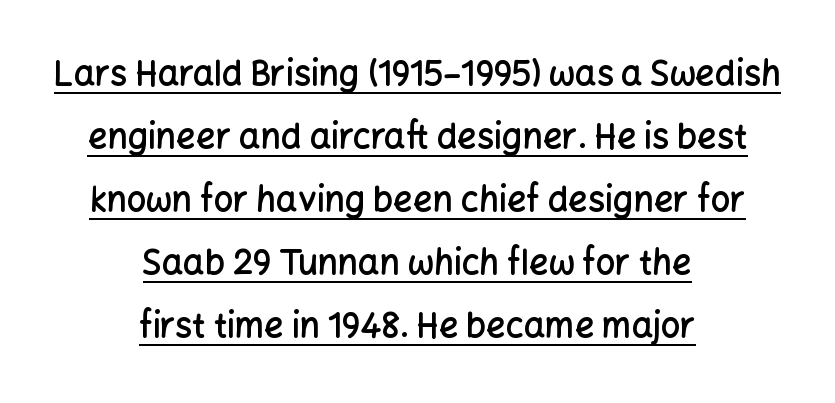
The image shows 34 px semibold sans-serif type, upright; set centered, line spacing 1.85x, normal letter spacing, underlined; low stroke contrast and a medium x-height.
